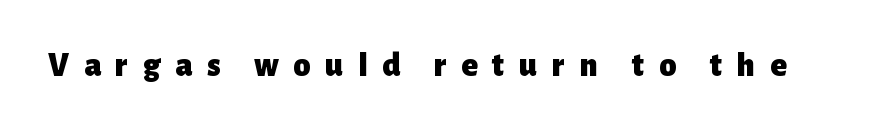
Does extra space separate the letters? Yes, quite a lot of it. Decoration check: the copy has no underline. In terms of weight, the rendering is a true, heavy bold. Is there any slant? The stems are plumb. Proportional: the letters do not fall into vertical columns. This is sans-serif lettering, the kind often seen on screens and signage.
